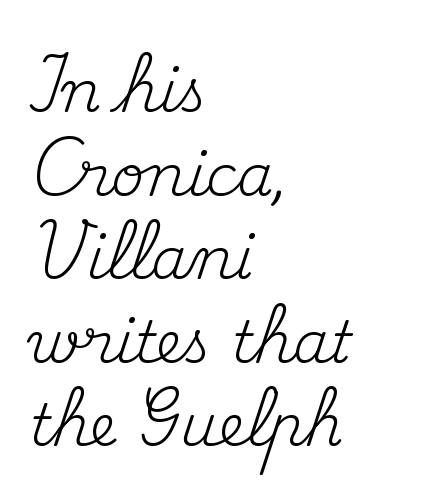
The image shows 58 px regular-weight serif type; set left-aligned, normal line spacing (1.44x), normal letter spacing, not underlined; medium stroke contrast and a small x-height.
